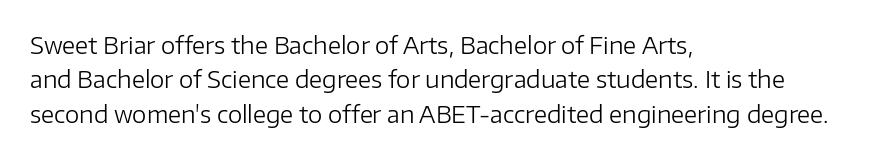
Observe the ordinary spacing: letters are neighbours, not strangers. Only glyphs here, with clear space below each row. Honestly, the row spacing looks completely unremarkable. No letter is thick-stroked: the sample isn't bold.
